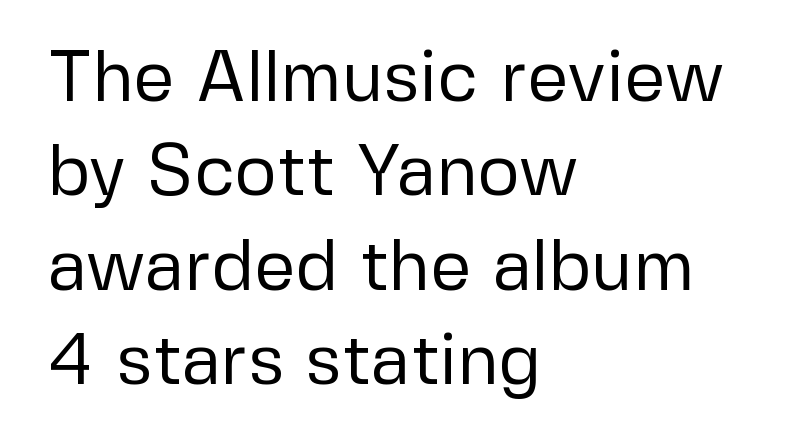
{"serif": "no", "italic": "no", "bold": "no", "weight": "regular", "width": "normal", "stroke_contrast": "low", "x_height": "medium", "monospaced": "no", "underline": "no", "align": "left", "line_spacing": "normal", "line_spacing_ratio": 1.31, "letter_spacing": "normal", "letter_spacing_em": 0.0, "glyph_px": 72}
